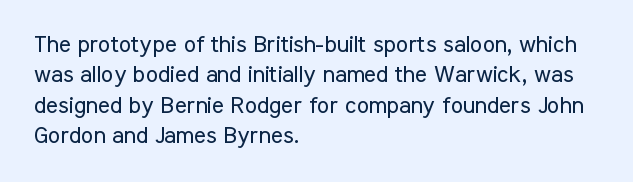
Q: Is the text bold? A: No.
Q: Is the text italic (slanted)? A: No, it is upright.
Q: Is the text underlined? A: No.
Q: How is the paragraph aligned? A: Left-aligned.
Q: Is the spacing between letters normal or unusually wide? A: Normal.
Q: Is the spacing between lines tight, normal or loose? A: Normal.
